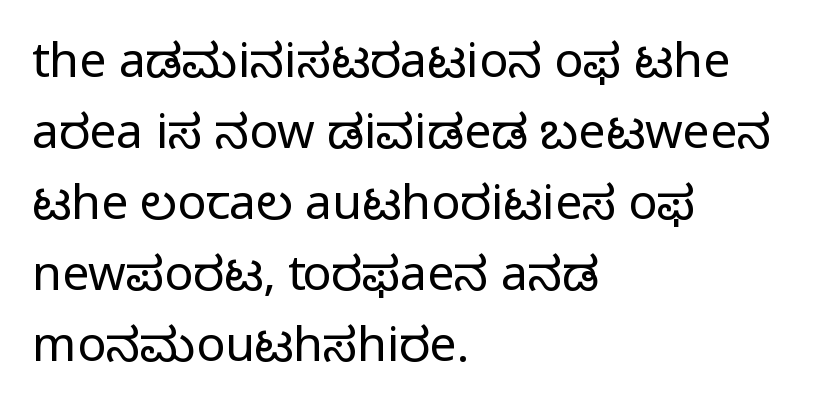
The characters are drawn with everyday or finer stroke widths. Horizontal bands of white between lines are of average thickness. The lettering stays uniformly vertical, giving the passage a roman look. A typesetter would call this proportional, since set widths differ per character. Check under the words: just untouched page.
